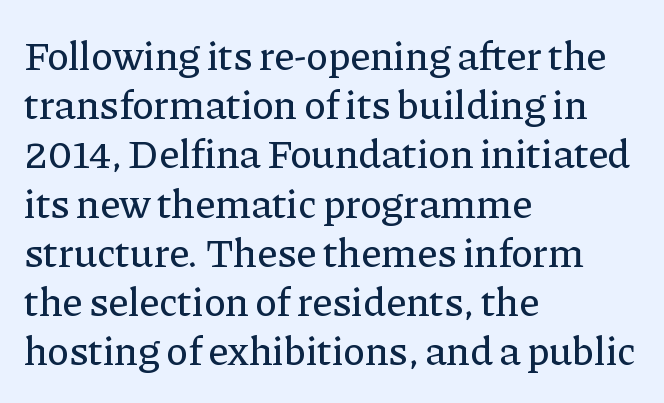
The image shows 41 px serif type, upright; set left-aligned, line spacing 1.2x, normal letter spacing, not underlined; low stroke contrast and a medium x-height.
